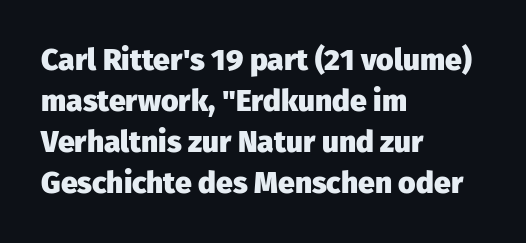
Casual observation: everything's shoved over to the left. The letters advance in unequal steps, a hallmark of proportional type. The axis of the letterforms is exactly vertical. The font family rendered here belongs to the sans-serif group. Spacing between characters is what you'd get straight out of the box.
